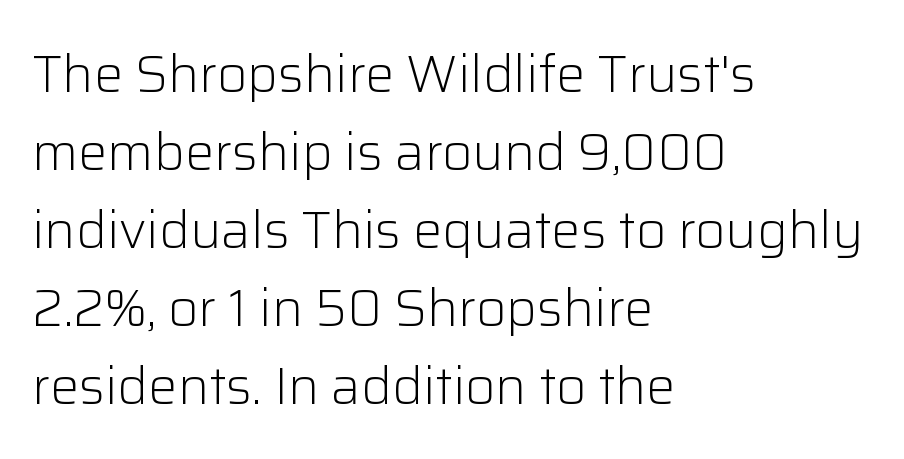
These glyphs show unthickened strokes, regular width or finer. This sample uses an upright cut, with every glyph sitting square on the baseline. Here the glyphs are tracked normally, forming tight word shapes. Do the characters align in a grid? No, the font is proportional. No feet cap the strokes, marking this as sans-serif type.
